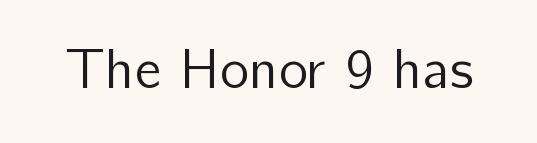
Check where the strokes stop: nothing finishes them off — pure sans. The rendering keeps characters at their native spacing. Lines of text with bare space underneath. No extra ink here — the face is not bold. You could not count columns in this text — the font is proportionally spaced. The axis of the letterforms is exactly vertical.
